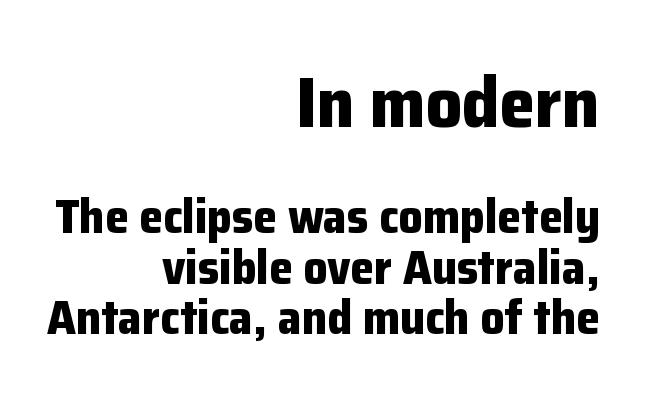
The image shows 72 px bold sans-serif type, upright; set right-aligned, tight line spacing (1.05x), normal letter spacing, not underlined; the first (top) block is 1.5x larger; low stroke contrast and a medium x-height.
